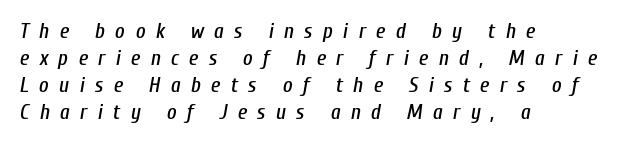
Q: Is the text italic (slanted)? A: Yes, it leans right by about 10 degrees.
Q: Is the text underlined? A: No.
Q: How is the paragraph aligned? A: Left-aligned.
Q: Is the spacing between letters normal or unusually wide? A: Unusually wide.
Q: Is the spacing between lines tight, normal or loose? A: Normal.
